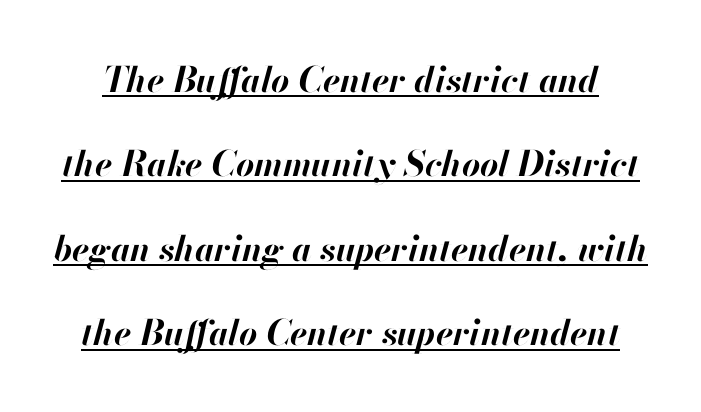
Q: Is the text bold? A: Yes.
Q: Is the text italic (slanted)? A: Yes, it leans right by about 13 degrees.
Q: Is the text underlined? A: Yes.
Q: Is the spacing between letters normal or unusually wide? A: Normal.
Q: Is the spacing between lines tight, normal or loose? A: Loose.
Q: Width (condensed, normal, or wide)? A: Normal.
Q: Stroke contrast? A: High.
Q: x-height? A: Small.
Q: Monospaced? A: No.
